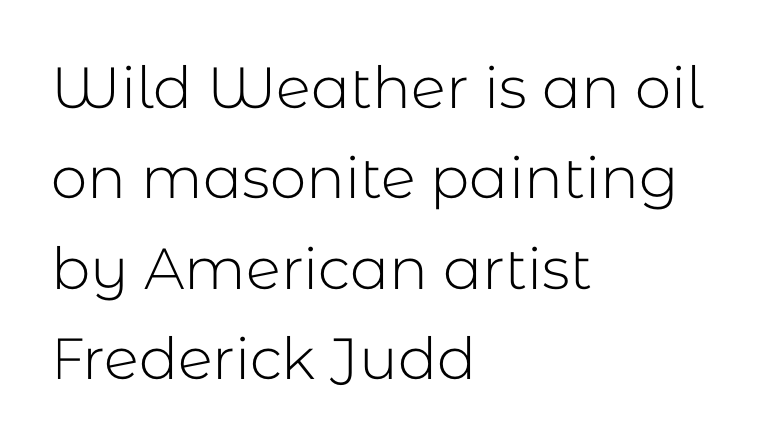
Q: Is the text bold? A: No.
Q: Is the text italic (slanted)? A: No, it is upright.
Q: Is the typeface a serif or a sans-serif typeface? A: Sans-serif.
Q: Is the text underlined? A: No.
Q: How is the paragraph aligned? A: Left-aligned.
Q: Is the spacing between letters normal or unusually wide? A: Normal.
Q: Is the spacing between lines tight, normal or loose? A: Normal.
Q: Width (condensed, normal, or wide)? A: Normal.
Q: Stroke contrast? A: Low.
Q: x-height? A: Medium.
Q: Monospaced? A: No.
